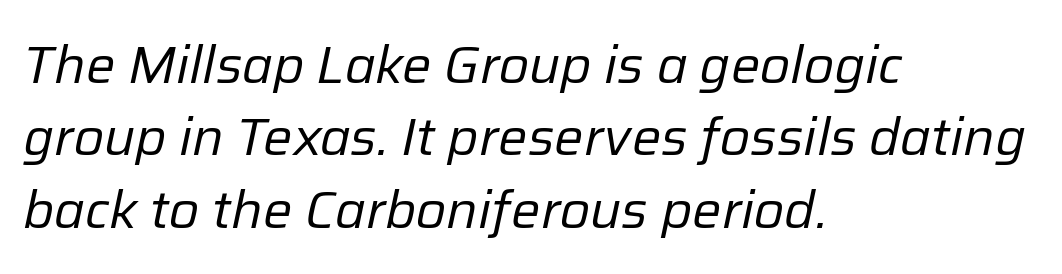
The image shows 52 px regular-weight type, italic (leaning right); set left-aligned, normal line spacing (1.39x), normal letter spacing, not underlined; low stroke contrast and a medium x-height.
